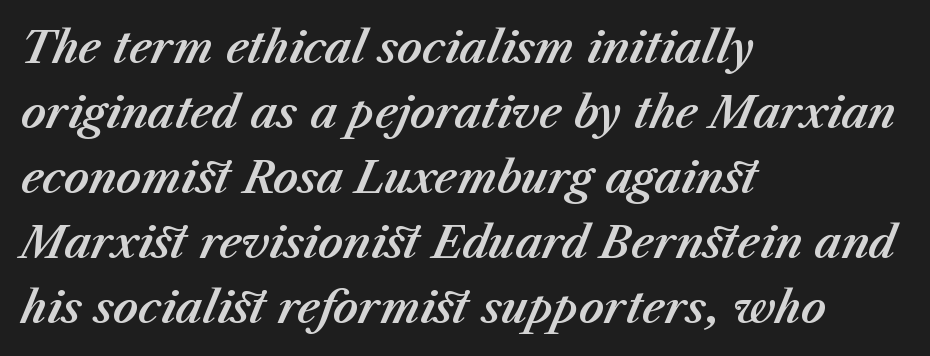
The image shows 43 px text type, italic (leaning right); set left-aligned, normal line spacing (1.51x), normal letter spacing, not underlined; medium stroke contrast and a medium x-height.
